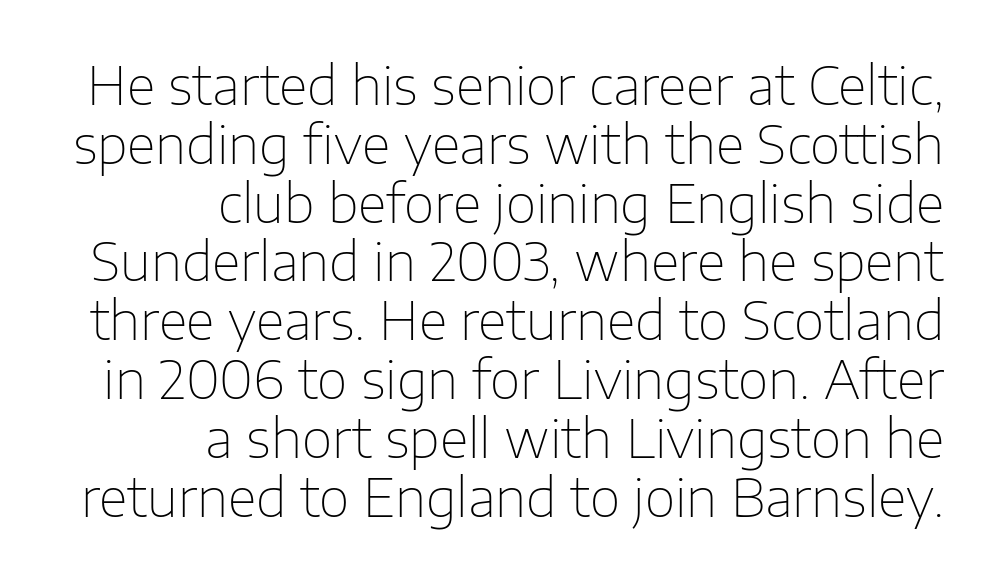
The image shows 53 px thin sans-serif type, upright; set right-aligned, tight line spacing (1.11x), normal letter spacing, not underlined; low stroke contrast and a medium x-height.
